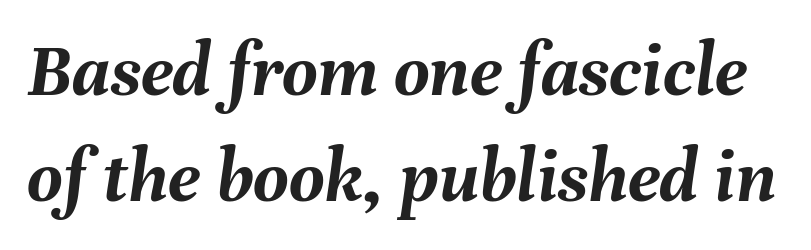
The image shows 77 px semibold type, italic (leaning right); set normal line spacing (1.38x), normal letter spacing, not underlined; medium stroke contrast and a medium x-height.
